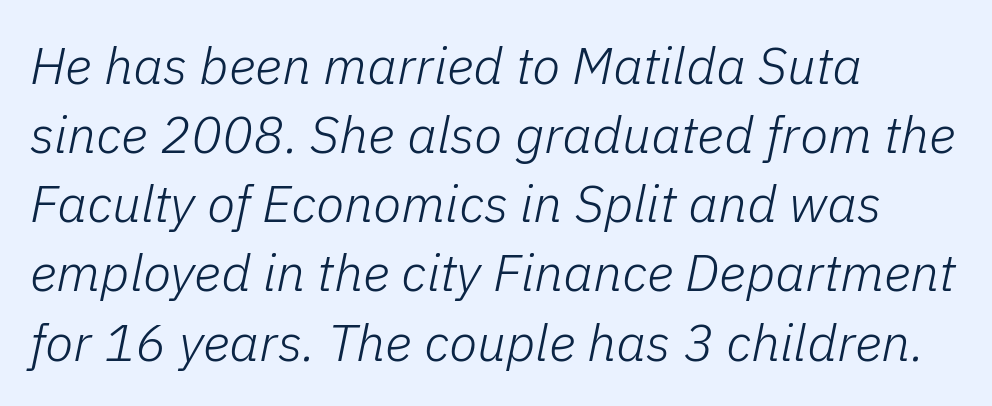
One-word summary of the alignment: left. Compared with a typical body face, this is equally light or lighter still. The horizontal fit of the characters is conventional and even. A typesetter would call this proportional, since set widths differ per character. Notice how the stems are inclined rather than vertical — that's the hallmark of italics. The baseline area is clear.
